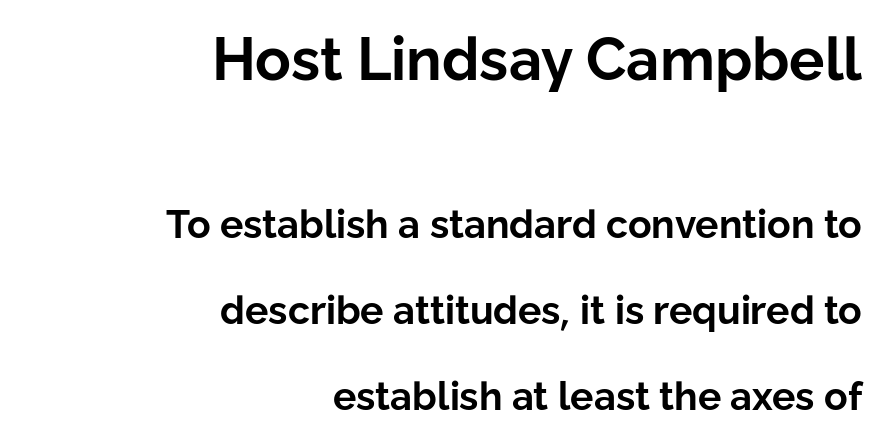
The image shows 59 px bold sans-serif type, upright; set right-aligned, loose line spacing (2.2x), normal letter spacing, not underlined; the first (top) block is 1.51x larger; low stroke contrast and a medium x-height.
